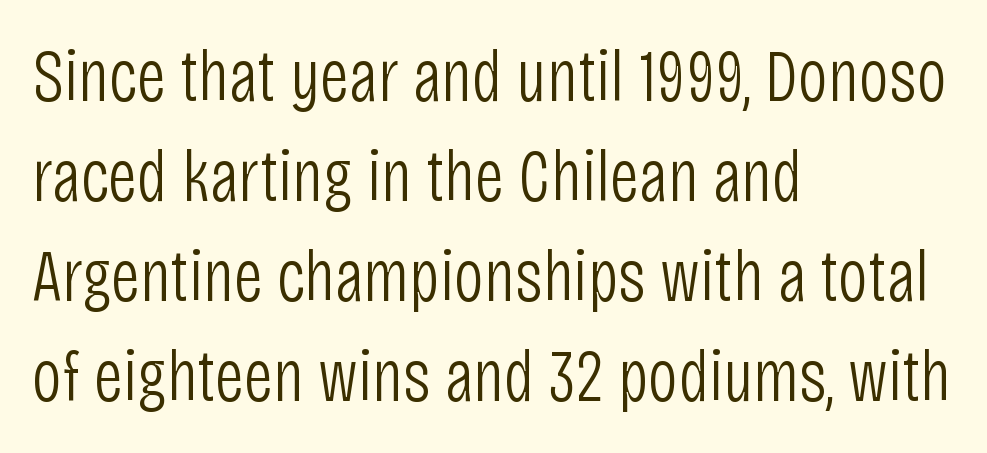
Q: Is the text bold? A: No.
Q: Is the text italic (slanted)? A: No, it is upright.
Q: Is the typeface a serif or a sans-serif typeface? A: Sans-serif.
Q: Is the text underlined? A: No.
Q: How is the paragraph aligned? A: Left-aligned.
Q: Is the spacing between letters normal or unusually wide? A: Normal.
Q: Is the spacing between lines tight, normal or loose? A: Normal.
Q: Width (condensed, normal, or wide)? A: Condensed.
Q: Stroke contrast? A: Low.
Q: x-height? A: Large.
Q: Monospaced? A: No.
